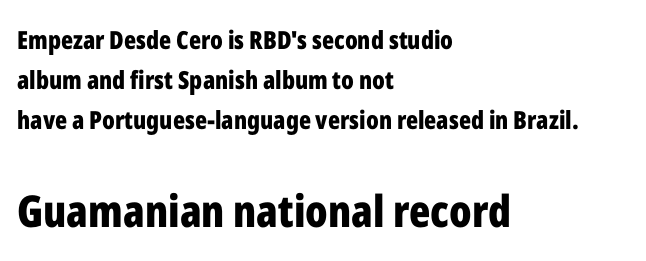
The image shows 44 px bold, condensed sans-serif type, upright; set left-aligned, normal line spacing (1.6x), normal letter spacing, not underlined; the second (bottom) block is 1.76x larger; low stroke contrast and a medium x-height.
